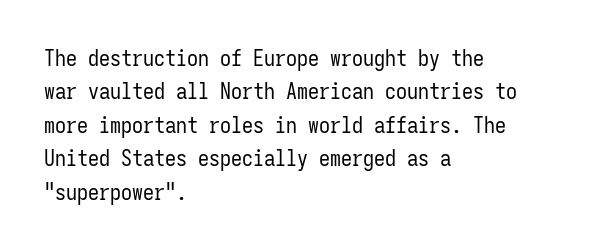
Q: Is the text bold? A: No.
Q: Is the text italic (slanted)? A: No, it is upright.
Q: Is the text underlined? A: No.
Q: How is the paragraph aligned? A: Left-aligned.
Q: Is the spacing between letters normal or unusually wide? A: Normal.
Q: Is the spacing between lines tight, normal or loose? A: Normal.
